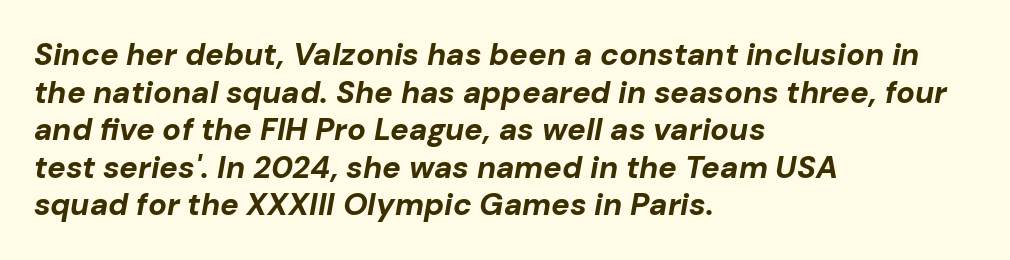
The image shows 31 px bold type, italic (leaning right); set left-aligned, line spacing 1.21x, normal letter spacing, not underlined; low stroke contrast and a medium x-height.
